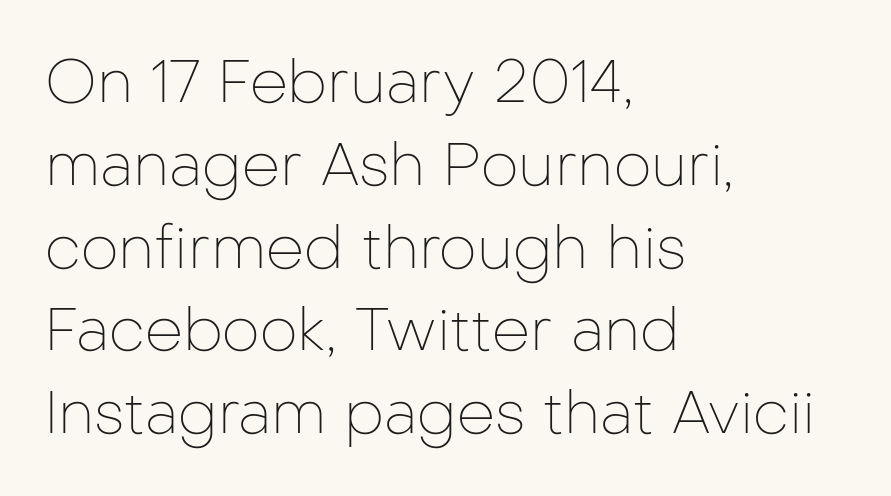
Successive baselines arrive at the customary interval. The rendering anchors every line to the left-hand side. Default kerning and tracking; the words read as compact shapes. The specimen omits any rule beneath the text block's lines.
